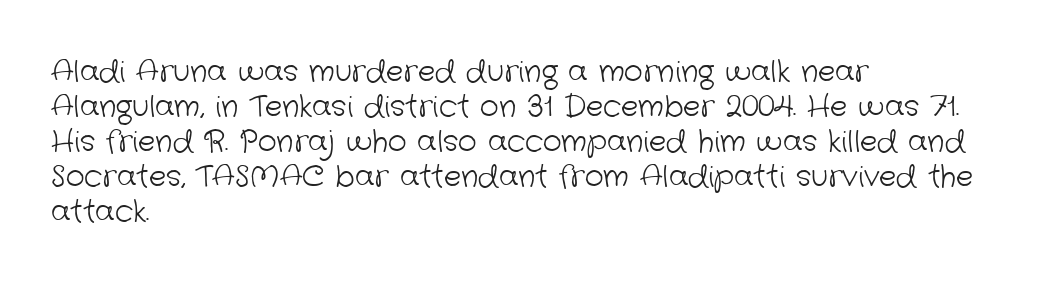
The image shows 29 px light sans-serif type; set left-aligned, line spacing 1.21x, normal letter spacing, not underlined; low stroke contrast and a medium x-height.
